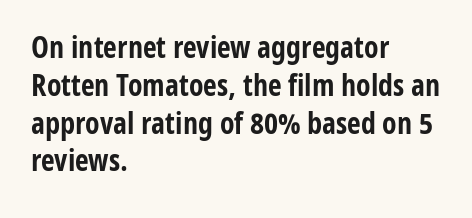
The image shows 30 px bold, condensed sans-serif type, upright; set left-aligned, normal line spacing (1.26x), normal letter spacing, not underlined; low stroke contrast and a medium x-height.
